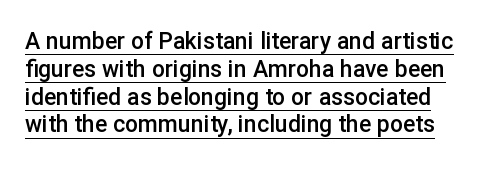
Q: Is the text bold? A: Semi-bold.
Q: Is the text italic (slanted)? A: No, it is upright.
Q: Is the text underlined? A: Yes.
Q: Is the spacing between letters normal or unusually wide? A: Normal.
